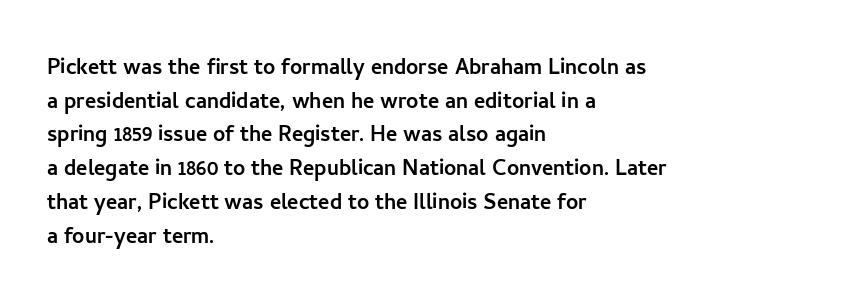
{"italic": "no", "underline": "no", "align": "left", "line_spacing": "normal", "line_spacing_ratio": 1.25, "letter_spacing": "normal", "letter_spacing_em": 0.0, "glyph_px": 27}
